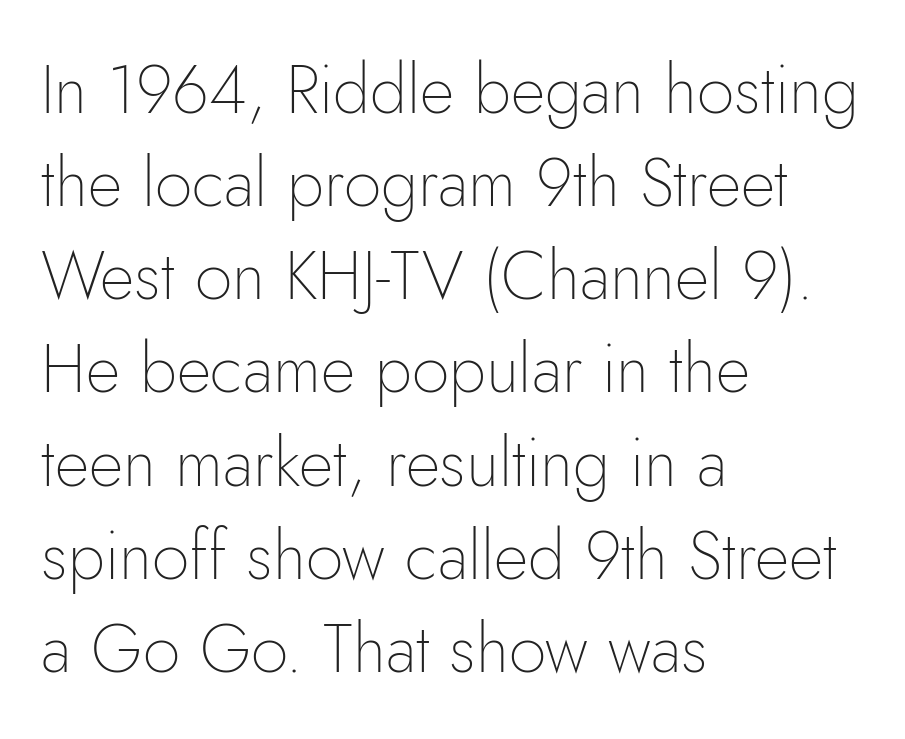
{"serif": "no", "italic": "no", "bold": "no", "weight": "thin", "width": "normal", "stroke_contrast": "low", "x_height": "small", "monospaced": "no", "underline": "no", "align": "left", "line_spacing": "normal", "line_spacing_ratio": 1.39, "letter_spacing": "normal", "letter_spacing_em": 0.0, "glyph_px": 67}
